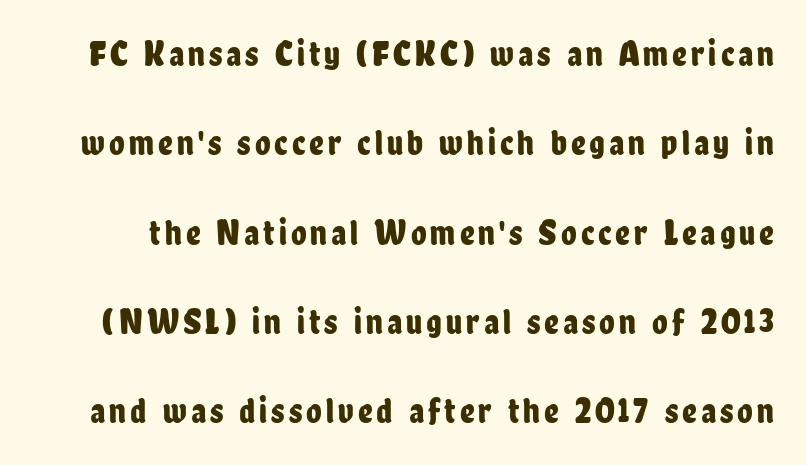
Q: Is the text italic (slanted)? A: No, it is upright.
Q: Is the typeface a serif or a sans-serif typeface? A: Sans-serif.
Q: Is the text underlined? A: No.
Q: Is the spacing between lines tight, normal or loose? A: Loose.
Q: Width (condensed, normal, or wide)? A: Condensed.
Q: Stroke contrast? A: Low.
Q: x-height? A: Medium.
Q: Monospaced? A: No.
